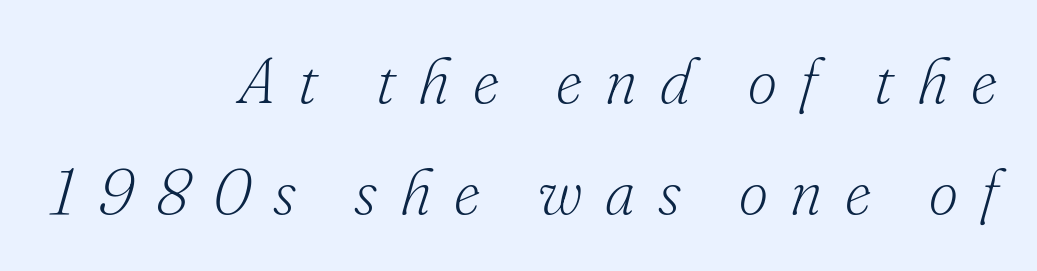
The image shows 64 px light serif type, italic (leaning right); set right-aligned, line spacing 1.73x, unusually wide letter spacing (+0.36 em), not underlined; low stroke contrast and a small x-height.
